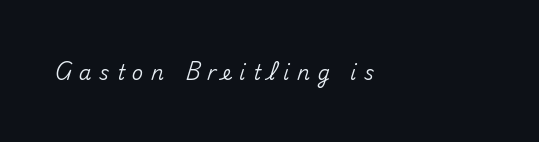
The image shows 20 px text type; set left-aligned, unusually wide letter spacing (+0.37 em), not underlined.
